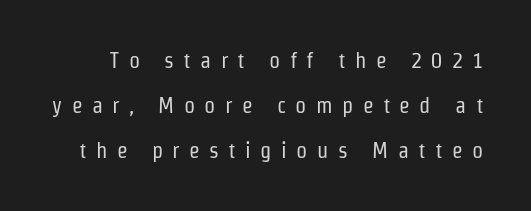
The image shows 22 px text type, upright; set loose line spacing (2.04x), unusually wide letter spacing (+0.43 em), not underlined.
